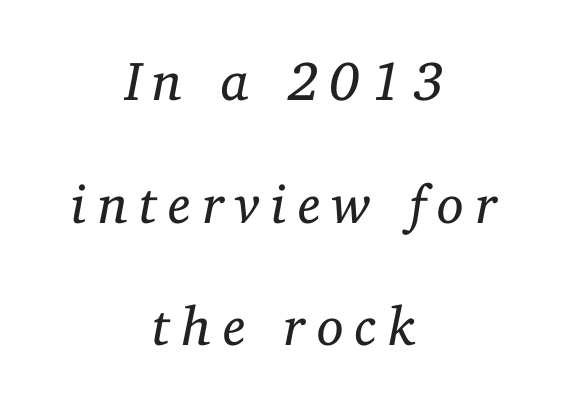
Q: Is the text bold? A: No.
Q: Is the text italic (slanted)? A: Yes, it leans right by about 11 degrees.
Q: Is the typeface a serif or a sans-serif typeface? A: Serif.
Q: Is the text underlined? A: No.
Q: How is the paragraph aligned? A: Centered.
Q: Is the spacing between letters normal or unusually wide? A: Unusually wide.
Q: Is the spacing between lines tight, normal or loose? A: Loose.
Q: Width (condensed, normal, or wide)? A: Normal.
Q: Stroke contrast? A: Low.
Q: x-height? A: Medium.
Q: Monospaced? A: No.
